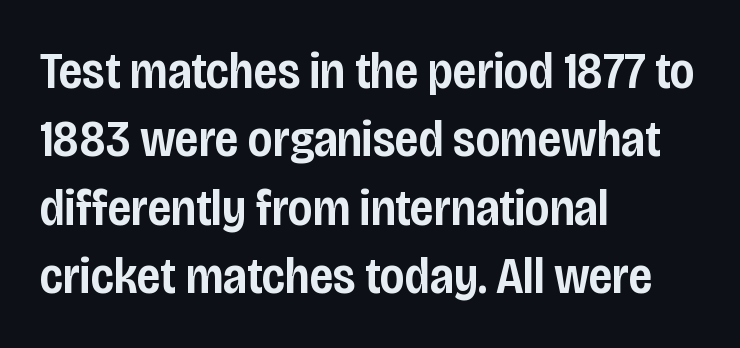
{"serif": "no", "italic": "no", "bold": "semi", "weight": "semibold", "width": "condensed", "stroke_contrast": "low", "x_height": "large", "monospaced": "no", "underline": "no", "align": "left", "line_spacing": "normal", "line_spacing_ratio": 1.34, "letter_spacing": "normal", "letter_spacing_em": 0.0, "glyph_px": 51}
